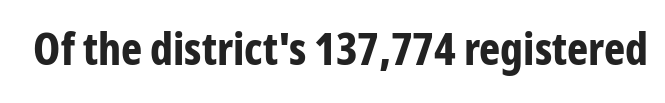
Q: Is the text bold? A: Yes.
Q: Is the text italic (slanted)? A: No, it is upright.
Q: Is the typeface a serif or a sans-serif typeface? A: Sans-serif.
Q: Is the text underlined? A: No.
Q: Is the spacing between letters normal or unusually wide? A: Normal.
Q: Width (condensed, normal, or wide)? A: Condensed.
Q: Stroke contrast? A: Low.
Q: x-height? A: Medium.
Q: Monospaced? A: No.
